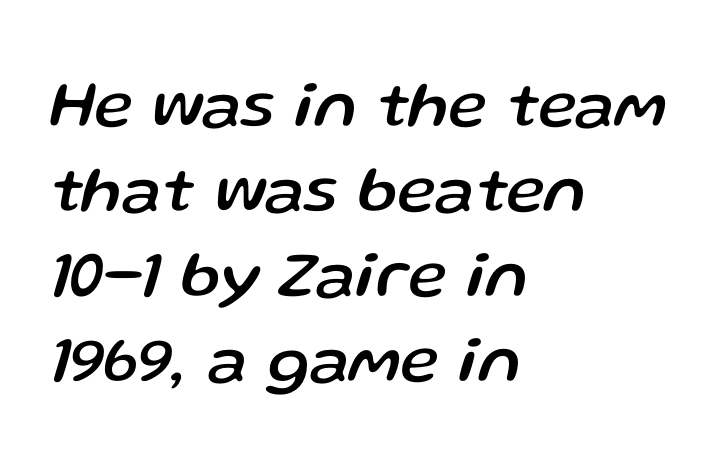
Plain, unruled lines of type. This sample has the flowing, uneven cadence of proportional lettering. Observe the lean: these are italic letterforms. Reading down the block, your eye returns to a fixed left position each line. The tracking reads as untouched default to a designer's eye. One glance says typical: line gaps are just what's usual.
